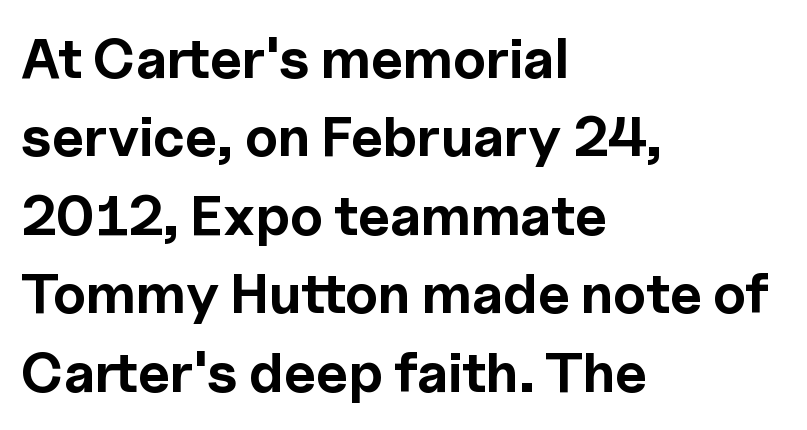
The image shows 56 px bold sans-serif type, upright; set left-aligned, normal line spacing (1.4x), normal letter spacing, not underlined; a medium x-height.
